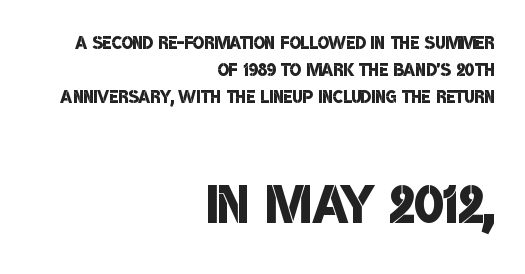
{"serif": "no", "bold": "semi", "weight": "semibold", "width": "condensed", "stroke_contrast": "low", "x_height": "large", "monospaced": "no", "underline": "no", "align": "right", "line_spacing": "tight", "line_spacing_ratio": 1.13, "letter_spacing": "normal", "letter_spacing_em": 0.0, "larger_block": "second", "size_ratio": 3.0, "glyph_px": 72}
